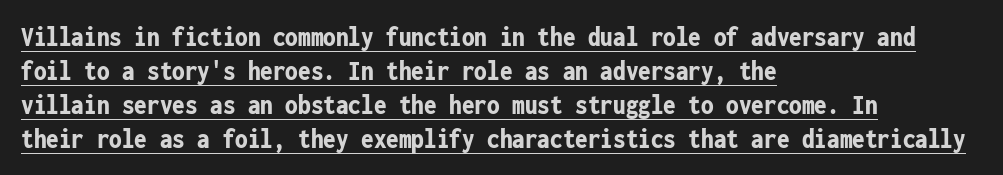
Observe the absence of serifs on each vertical stroke in this sample. The font is running at its bold setting. What decoration does the sample have? An underline. The line texture is even and compact thanks to regular tracking. Posture: straight, roman, zero tilt.
